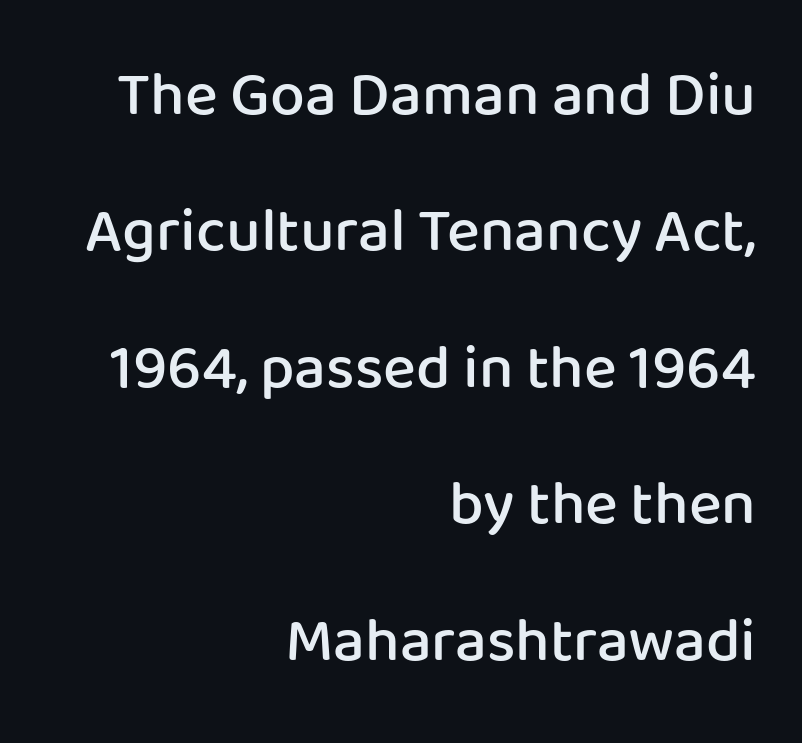
{"serif": "no", "italic": "no", "bold": "semi", "weight": "semibold", "width": "normal", "stroke_contrast": "low", "x_height": "medium", "monospaced": "no", "underline": "no", "align": "right", "line_spacing": "loose", "line_spacing_ratio": 2.2, "letter_spacing": "normal", "letter_spacing_em": 0.0, "glyph_px": 62}
